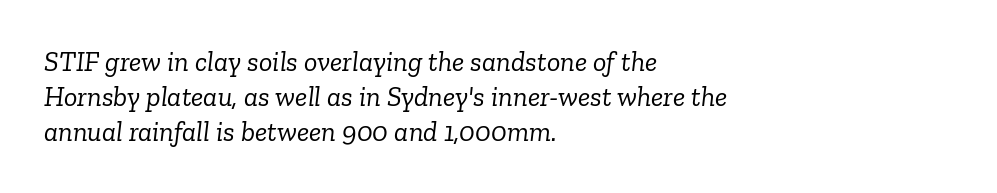
Serifs: yes, visible at the terminals of the letterforms. A typesetter would call this zero additional tracking. No extra ink here — the face is not bold. Alignment: flush left. The passage shown is not underscored anywhere.
